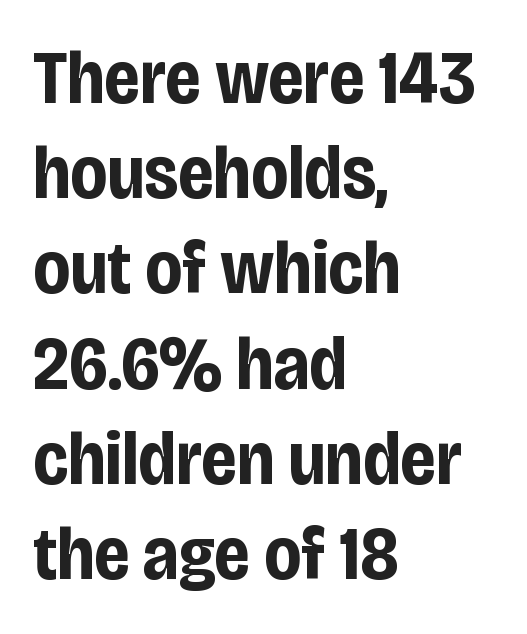
Whoever set this chose a conventional vertical rhythm. There is no visible air inserted between adjacent glyphs. Nope, no serifs anywhere on these letters. These lines were composed using upright roman letters.
